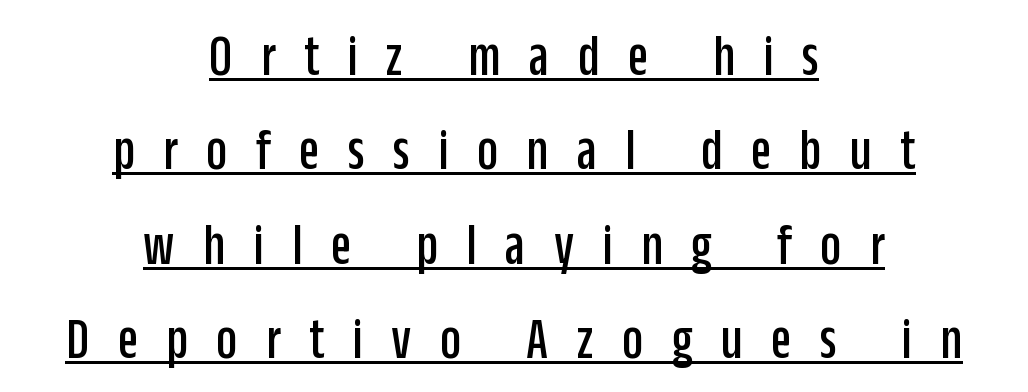
Q: Is the text italic (slanted)? A: No, it is upright.
Q: Is the typeface a serif or a sans-serif typeface? A: Sans-serif.
Q: Is the text underlined? A: Yes.
Q: How is the paragraph aligned? A: Centered.
Q: Is the spacing between letters normal or unusually wide? A: Unusually wide.
Q: Is the spacing between lines tight, normal or loose? A: Normal.
Q: Width (condensed, normal, or wide)? A: Condensed.
Q: Stroke contrast? A: Low.
Q: x-height? A: Large.
Q: Monospaced? A: No.
